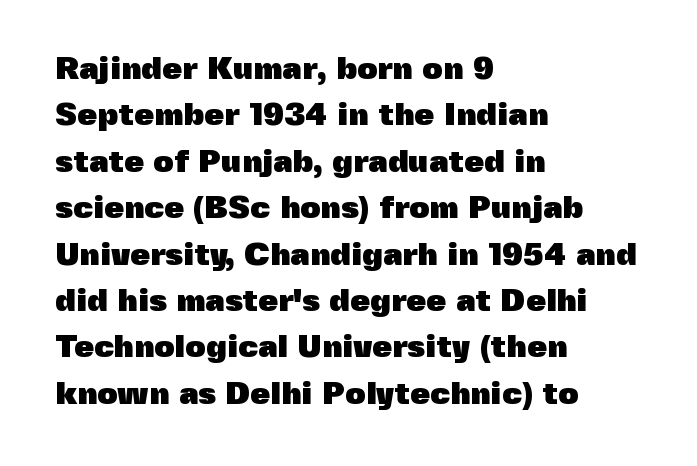
The image shows 32 px heavy sans-serif type, upright; set left-aligned, normal line spacing (1.45x), normal letter spacing, not underlined; a medium x-height.
